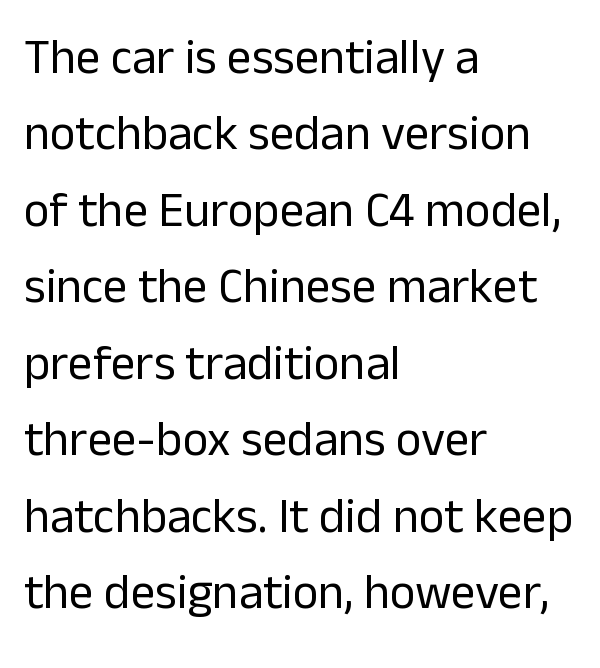
{"serif": "no", "italic": "no", "bold": "no", "weight": "regular", "width": "normal", "stroke_contrast": "low", "x_height": "medium", "monospaced": "no", "underline": "no", "align": "left", "line_spacing": "normal", "line_spacing_ratio": 1.56, "letter_spacing": "normal", "letter_spacing_em": 0.0, "glyph_px": 49}
